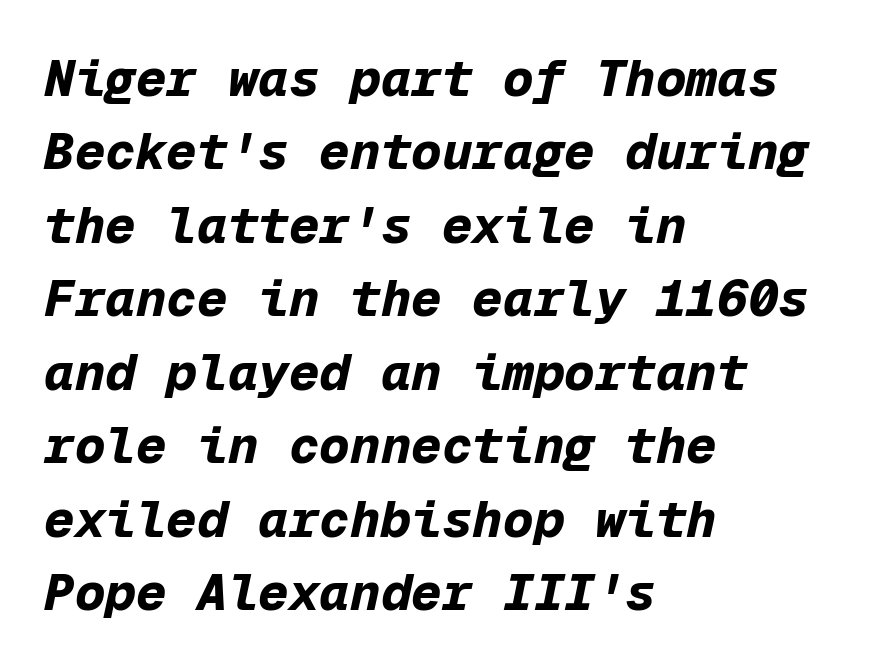
The image shows 51 px bold type, italic (leaning right), monospaced; set left-aligned, normal line spacing (1.44x), normal letter spacing, not underlined; low stroke contrast and a medium x-height.
